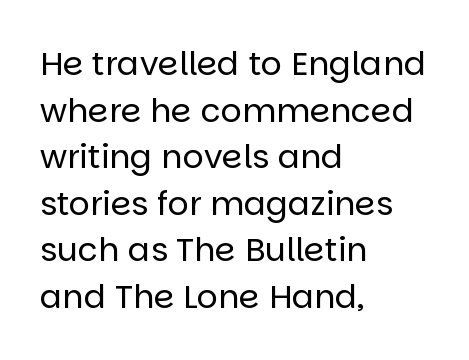
A typesetter would call this proportional, since set widths differ per character. Regular leading. A quiet, ordinary-to-light weight characterises the typeface. Quick note: not italic, upright. Tracking here is standard; glyphs follow each other at the usual distance. The text was rendered using a sans face with plain stroke endings.
